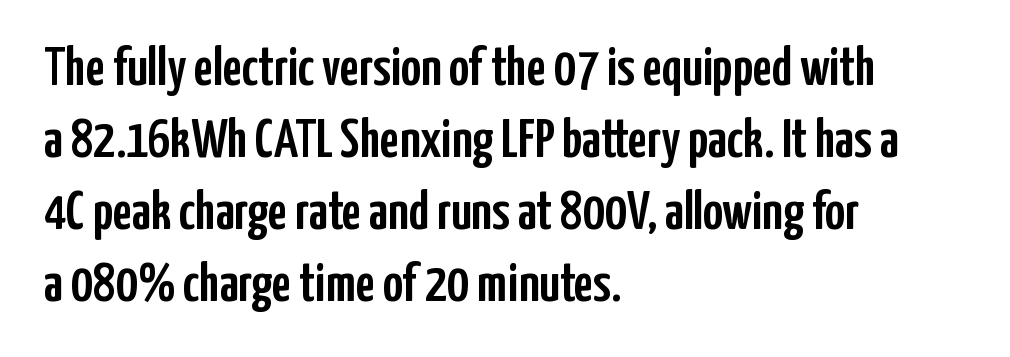
Q: Is the text italic (slanted)? A: No, it is upright.
Q: Is the typeface a serif or a sans-serif typeface? A: Sans-serif.
Q: Is the text underlined? A: No.
Q: How is the paragraph aligned? A: Left-aligned.
Q: Is the spacing between letters normal or unusually wide? A: Normal.
Q: Is the spacing between lines tight, normal or loose? A: Normal.
Q: Width (condensed, normal, or wide)? A: Condensed.
Q: Stroke contrast? A: Low.
Q: x-height? A: Medium.
Q: Monospaced? A: No.
